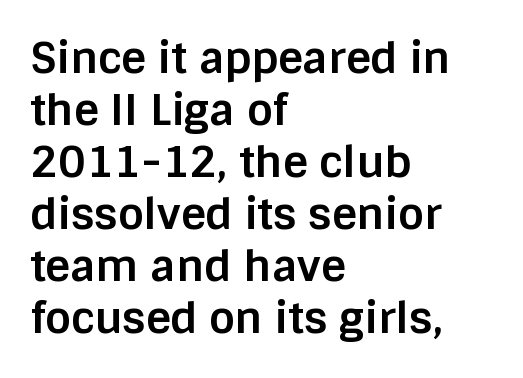
This rendering leaves character spacing at its baseline value. Each letter keeps its own natural width here, so spacing adapts to shape. Underline: absent. Classification — sans serif. This rendering uses left alignment, leaving the right contour irregular.
